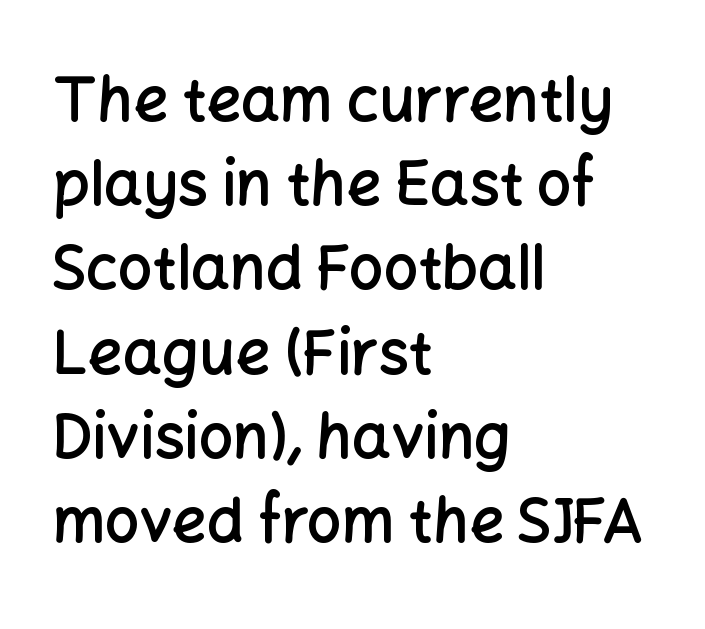
{"serif": "no", "italic": "no", "bold": "semi", "weight": "semibold", "width": "normal", "stroke_contrast": "low", "x_height": "medium", "monospaced": "no", "underline": "no", "align": "left", "line_spacing": "normal", "line_spacing_ratio": 1.38, "letter_spacing": "normal", "letter_spacing_em": 0.0, "glyph_px": 61}
